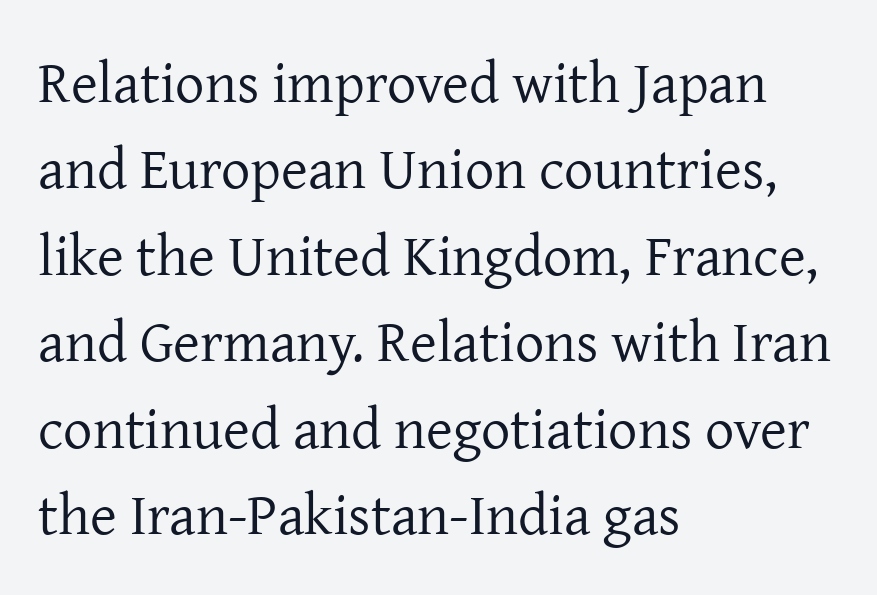
The image shows 58 px regular-weight serif type, upright; set left-aligned, normal line spacing (1.49x), normal letter spacing, not underlined; low stroke contrast and a medium x-height.
